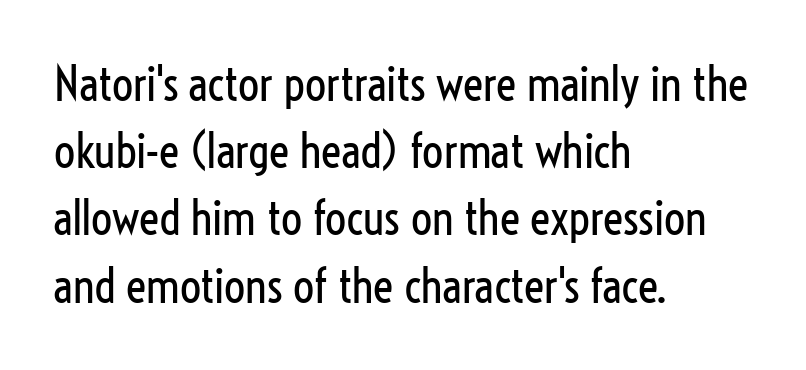
Descender tails drop into unmarked territory. Heaviness? Minimal to ordinary, like unemphasized prose. The typeface chosen for these lines omits serifs. One glance says typical: line gaps are just what's usual. Which margin do the lines hug? The left one — the right edge is uneven. The letters advance in unequal steps, a hallmark of proportional type.
